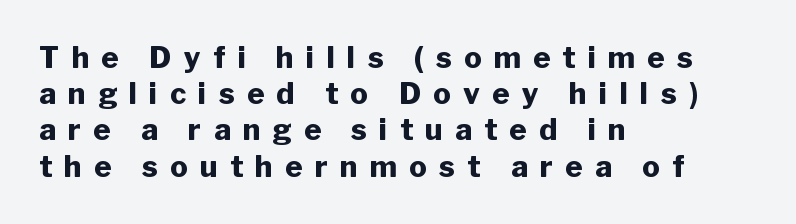
{"serif": "no", "italic": "no", "bold": "yes", "weight": "heavy", "width": "normal", "stroke_contrast": "low", "x_height": "medium", "monospaced": "no", "underline": "no", "align": "left", "line_spacing": "normal", "line_spacing_ratio": 1.25, "letter_spacing": "wide", "letter_spacing_em": 0.43, "glyph_px": 29}
